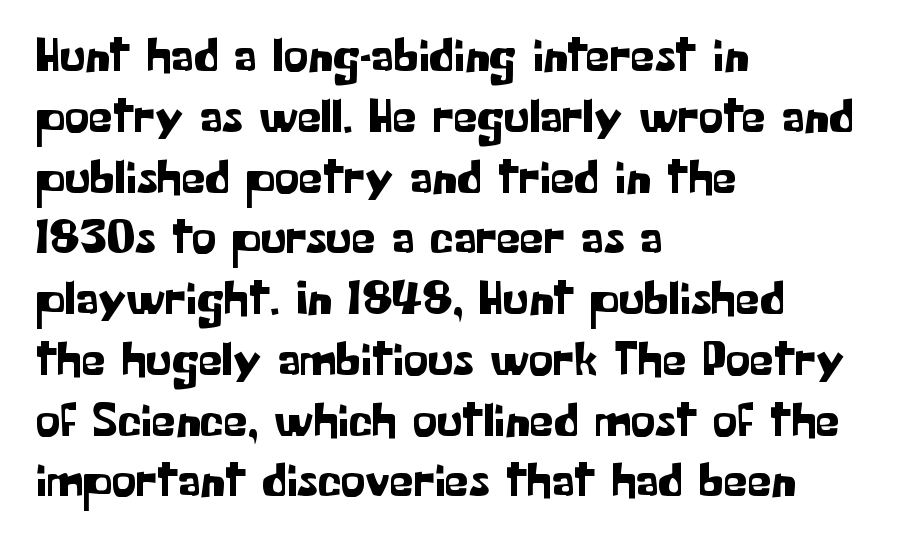
{"serif": "no", "italic": "no", "width": "normal", "stroke_contrast": "low", "x_height": "medium", "monospaced": "no", "underline": "no", "align": "left", "line_spacing_ratio": 1.24, "letter_spacing": "normal", "letter_spacing_em": 0.0, "glyph_px": 49}
